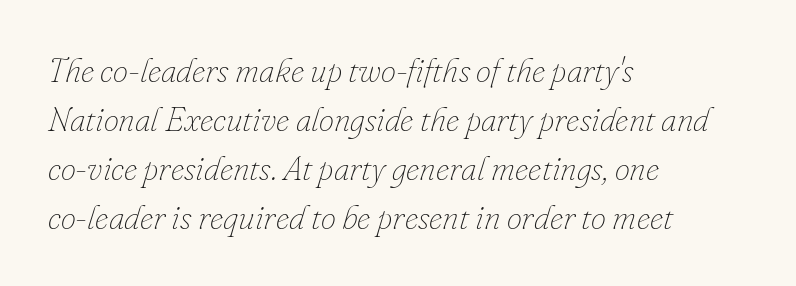
The image shows 34 px thin type, italic (leaning right); set left-aligned, normal line spacing (1.44x), normal letter spacing, not underlined; low stroke contrast and a small x-height.
